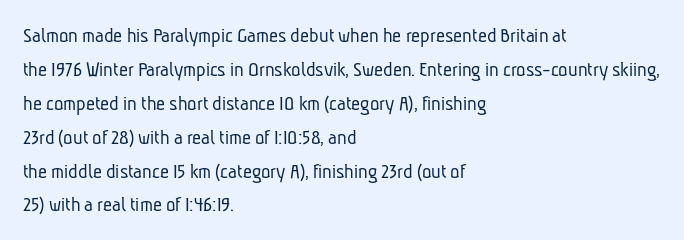
{"bold": "no", "underline": "no", "align": "left", "line_spacing": "normal", "line_spacing_ratio": 1.54, "letter_spacing": "normal", "letter_spacing_em": 0.0, "glyph_px": 22}
